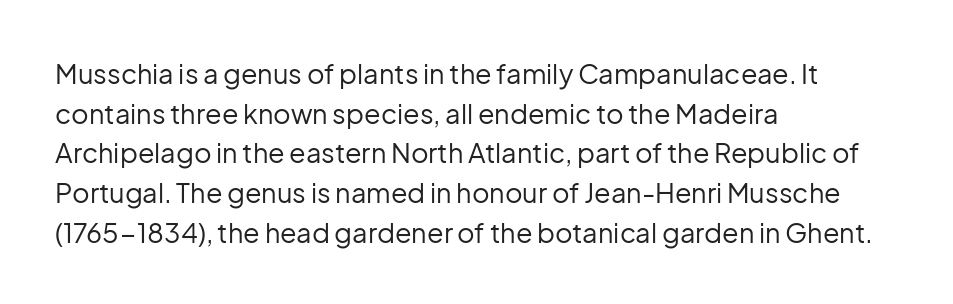
The image shows 27 px text type, upright; set left-aligned, normal line spacing (1.47x), normal letter spacing, not underlined.
